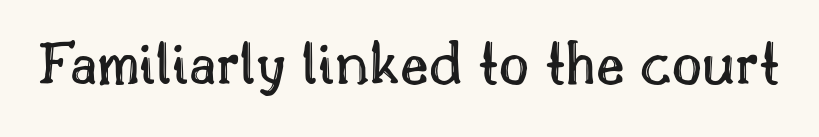
The image shows 65 px text type, upright; set normal letter spacing, not underlined; a small x-height.
